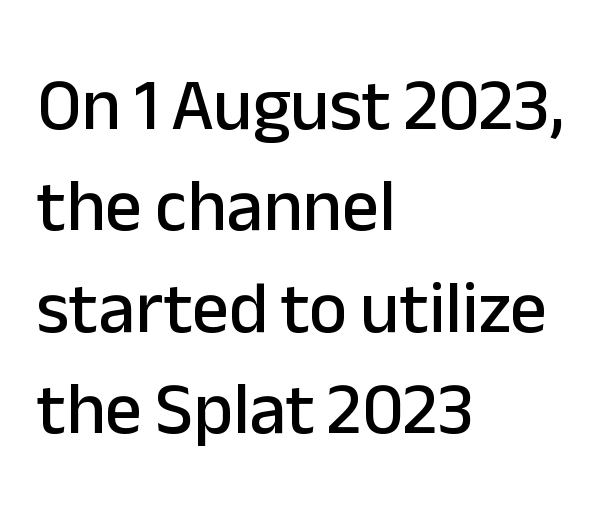
Regular leading. Italic? Not at all — the glyphs are vertical. If you drew a ruler down the left edge, every line would touch it. You can tell from the bare stems that sans-serif type was used. The passage shown is typed in a proportional face where columns would drift.
